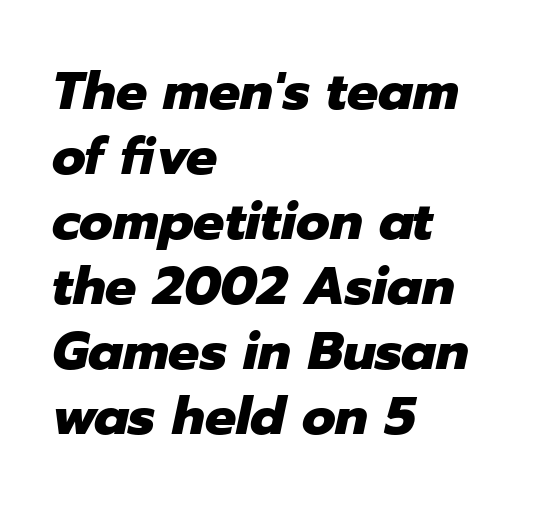
{"italic": "yes", "lean": "right", "slant_degrees": 12, "bold": "yes", "weight": "heavy", "width": "normal", "stroke_contrast": "low", "x_height": "medium", "monospaced": "no", "underline": "no", "align": "left", "line_spacing": "normal", "line_spacing_ratio": 1.25, "letter_spacing": "normal", "letter_spacing_em": 0.0, "glyph_px": 52}
